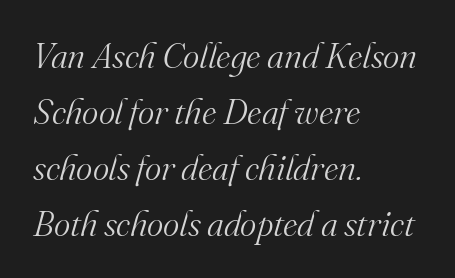
{"serif": "yes", "italic": "yes", "lean": "right", "slant_degrees": 16, "bold": "no", "weight": "light", "width": "normal", "stroke_contrast": "medium", "x_height": "small", "monospaced": "no", "underline": "no", "align": "left", "line_spacing": "normal", "line_spacing_ratio": 1.6, "letter_spacing": "normal", "letter_spacing_em": 0.0, "glyph_px": 35}
